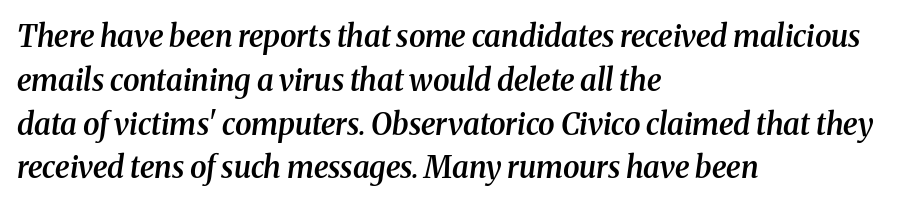
{"serif": "yes", "italic": "yes", "lean": "right", "slant_degrees": 8, "bold": "semi", "weight": "semibold", "width": "normal", "stroke_contrast": "medium", "x_height": "medium", "monospaced": "no", "underline": "no", "align": "left", "line_spacing": "normal", "line_spacing_ratio": 1.46, "letter_spacing": "normal", "letter_spacing_em": 0.0, "glyph_px": 30}
